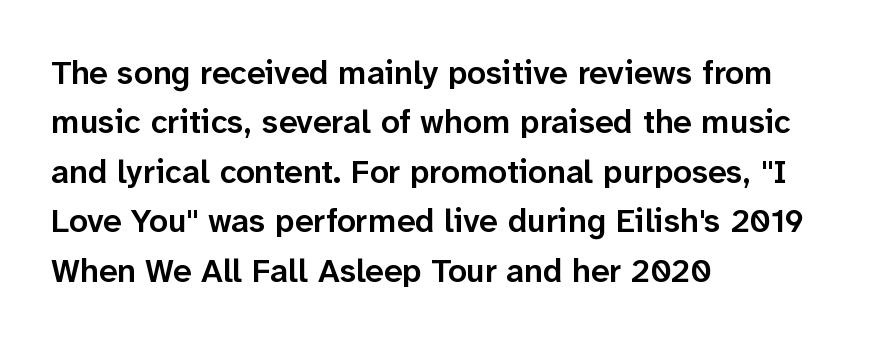
The image shows 33 px semibold sans-serif type, upright; set left-aligned, normal line spacing (1.5x), normal letter spacing, not underlined; low stroke contrast and a medium x-height.
